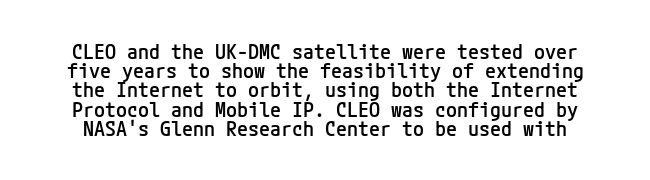
Q: Is the text bold? A: Semi-bold.
Q: Is the text italic (slanted)? A: No, it is upright.
Q: Is the text underlined? A: No.
Q: Is the spacing between letters normal or unusually wide? A: Normal.
Q: Is the spacing between lines tight, normal or loose? A: Tight.
